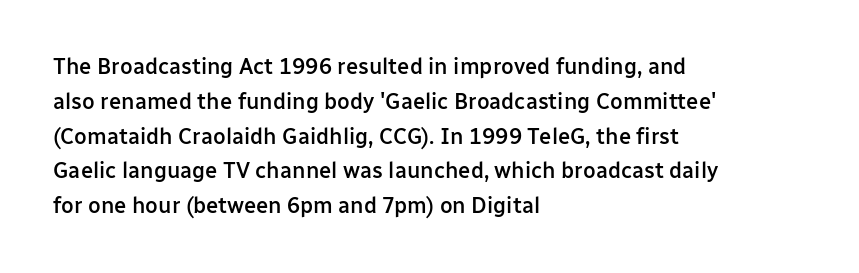
Q: Is the text bold? A: Semi-bold.
Q: Is the text italic (slanted)? A: No, it is upright.
Q: Is the text underlined? A: No.
Q: How is the paragraph aligned? A: Left-aligned.
Q: Is the spacing between letters normal or unusually wide? A: Normal.
Q: Is the spacing between lines tight, normal or loose? A: Normal.
